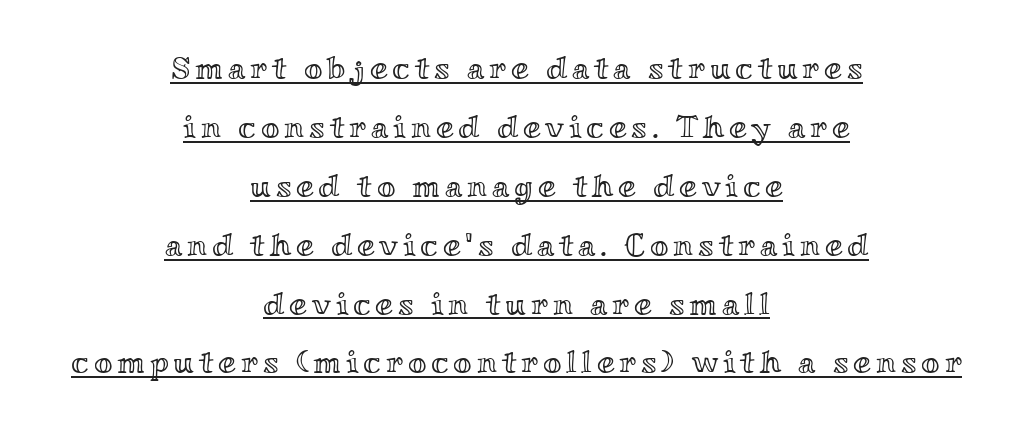
Q: Is the text italic (slanted)? A: No, it is upright.
Q: Is the text underlined? A: Yes.
Q: How is the paragraph aligned? A: Centered.
Q: Width (condensed, normal, or wide)? A: Wide.
Q: x-height? A: Small.
Q: Monospaced? A: No.
